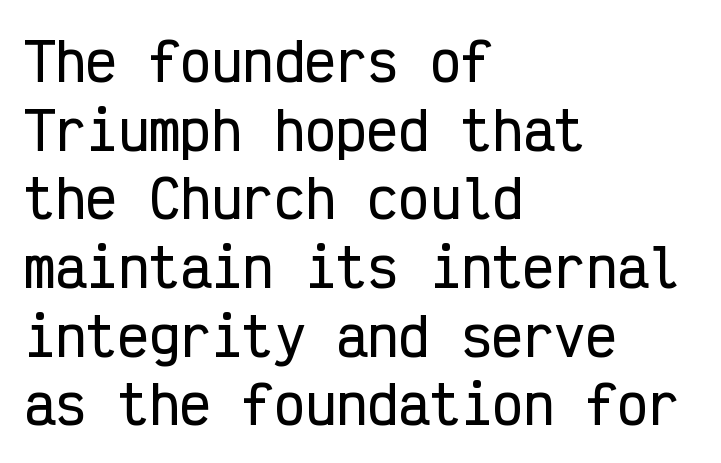
The image shows 52 px condensed sans-serif type, upright, monospaced; set left-aligned, normal line spacing (1.32x), normal letter spacing, not underlined; low stroke contrast and a medium x-height.
